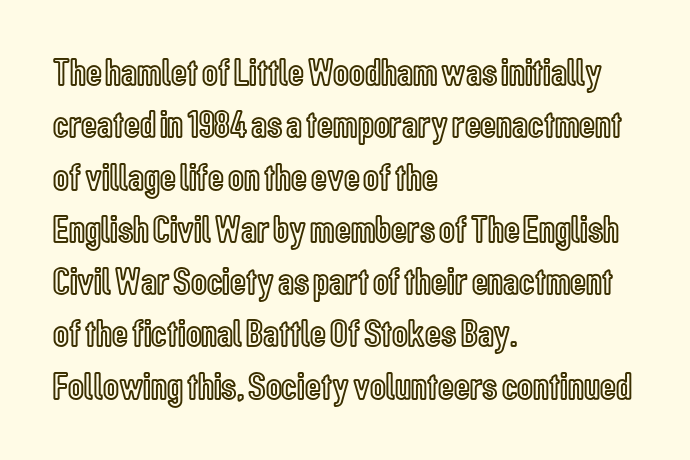
A typesetter would call this proportional, since set widths differ per character. Students, note that the glyphs here touch the page at normal intervals. Rendered with straight, roman letterforms. The passage is arranged the way most books set body copy — flush left.
